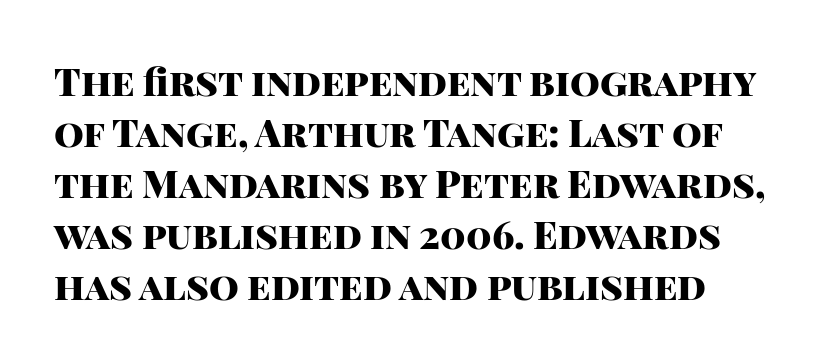
The text was rendered using a sans face with plain stroke endings. As a designer I'd log this as weight 700, bold. Unlike italic type, these characters show no tilt at all. No extra tracking has been applied to these lines. This sample has the flowing, uneven cadence of proportional lettering. Letters rest on an invisible, unmarked baseline.
